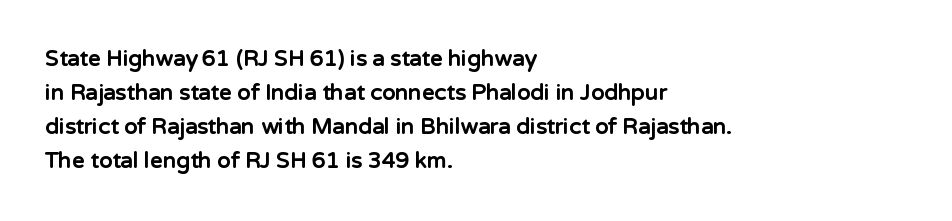
Q: Is the text bold? A: Yes.
Q: Is the text italic (slanted)? A: No, it is upright.
Q: Is the text underlined? A: No.
Q: How is the paragraph aligned? A: Left-aligned.
Q: Is the spacing between letters normal or unusually wide? A: Normal.
Q: Is the spacing between lines tight, normal or loose? A: Normal.
